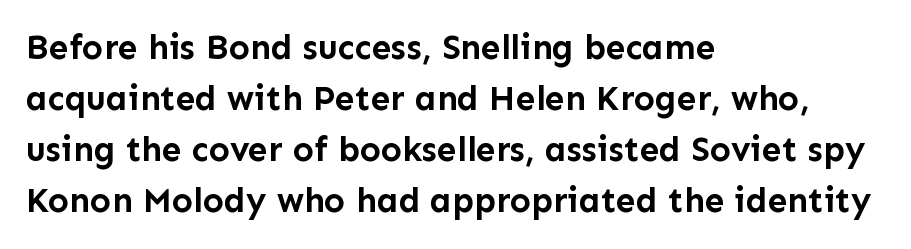
The image shows 35 px semibold sans-serif type, upright; set left-aligned, normal line spacing (1.46x), normal letter spacing, not underlined; low stroke contrast and a medium x-height.
